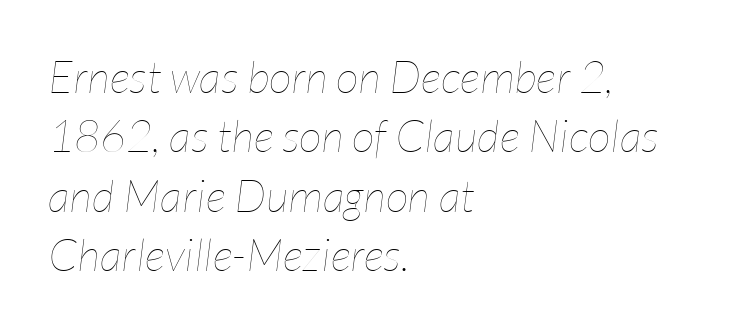
{"italic": "yes", "lean": "right", "slant_degrees": 7, "bold": "no", "weight": "thin", "width": "condensed", "stroke_contrast": "low", "x_height": "medium", "monospaced": "no", "underline": "no", "align": "left", "line_spacing": "normal", "line_spacing_ratio": 1.32, "letter_spacing": "normal", "letter_spacing_em": 0.0, "glyph_px": 45}
